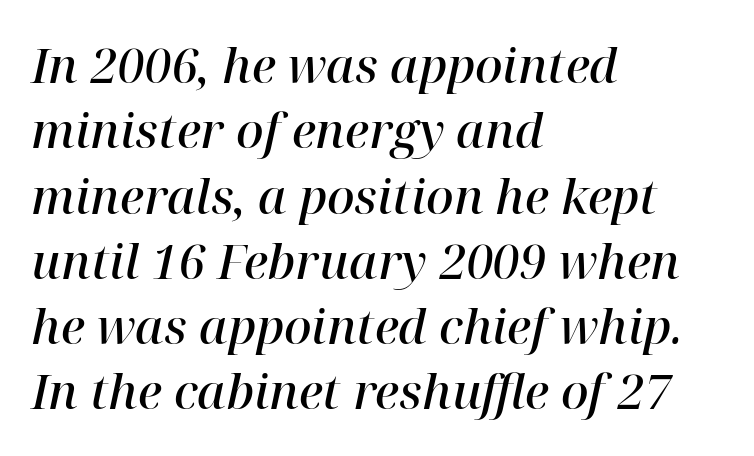
Looks like regular typesetting: each glyph gets only the width it needs. Words float on clear page, feet unadorned. Small tapered or slab feet sit at the stroke ends, so this counts as serif. The rendering applies a slant to the glyphs. Regular leading. Typesetter's note: demi weight, one step under bold.
